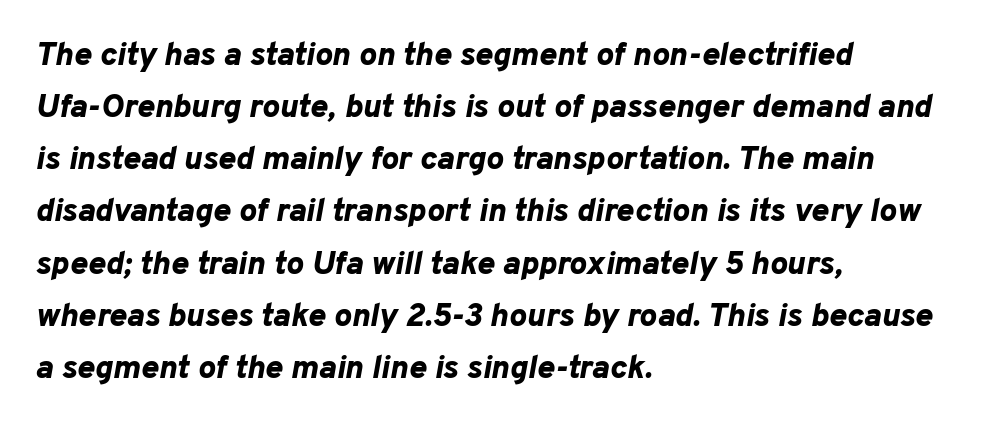
The image shows 33 px bold type, italic (leaning right); set left-aligned, normal line spacing (1.58x), normal letter spacing, not underlined; low stroke contrast and a medium x-height.
